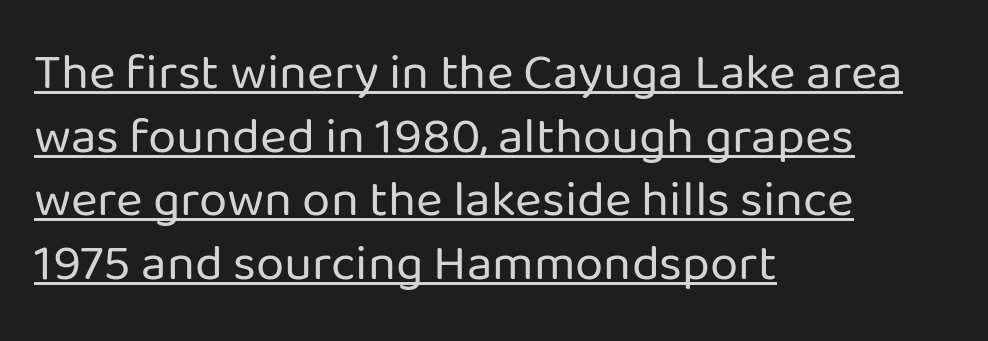
The image shows 51 px regular-weight sans-serif type, upright; set left-aligned, normal line spacing (1.25x), normal letter spacing, underlined; low stroke contrast and a medium x-height.
